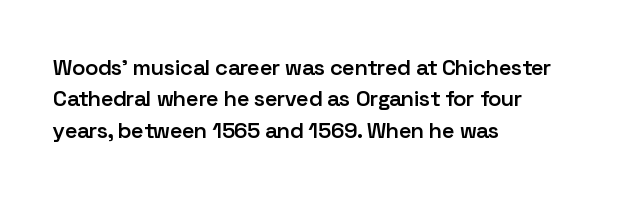
The image shows 22 px text type, upright; set left-aligned, normal line spacing (1.43x), normal letter spacing, not underlined.
